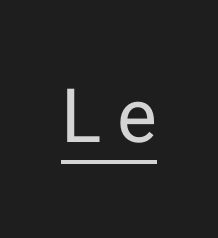
Check where the strokes stop: nothing finishes them off — pure sans. The type sits square on the baseline with zero lean. Proportional: the letters do not fall into vertical columns. Short note: letters widely spaced.
